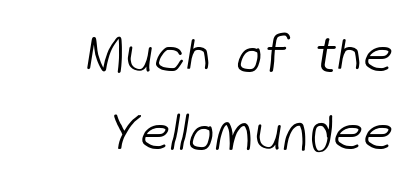
Q: Is the text bold? A: No.
Q: Is the typeface a serif or a sans-serif typeface? A: Sans-serif.
Q: Is the text underlined? A: No.
Q: How is the paragraph aligned? A: Right-aligned.
Q: Is the spacing between letters normal or unusually wide? A: Normal.
Q: Is the spacing between lines tight, normal or loose? A: Normal.
Q: Width (condensed, normal, or wide)? A: Normal.
Q: Stroke contrast? A: Low.
Q: x-height? A: Medium.
Q: Monospaced? A: No.
